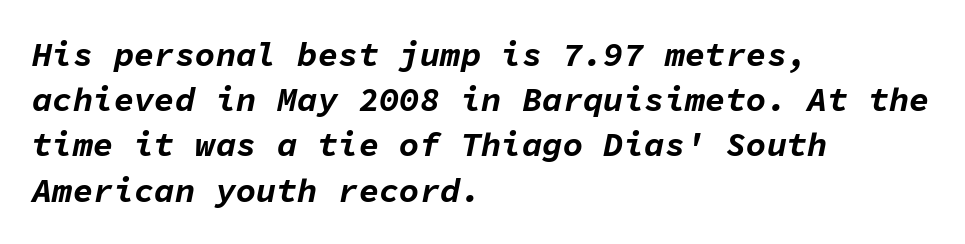
{"italic": "yes", "lean": "right", "slant_degrees": 11, "bold": "yes", "weight": "bold", "width": "normal", "stroke_contrast": "low", "x_height": "medium", "monospaced": "yes", "underline": "no", "align": "left", "line_spacing": "normal", "line_spacing_ratio": 1.33, "letter_spacing": "normal", "letter_spacing_em": 0.0, "glyph_px": 34}
